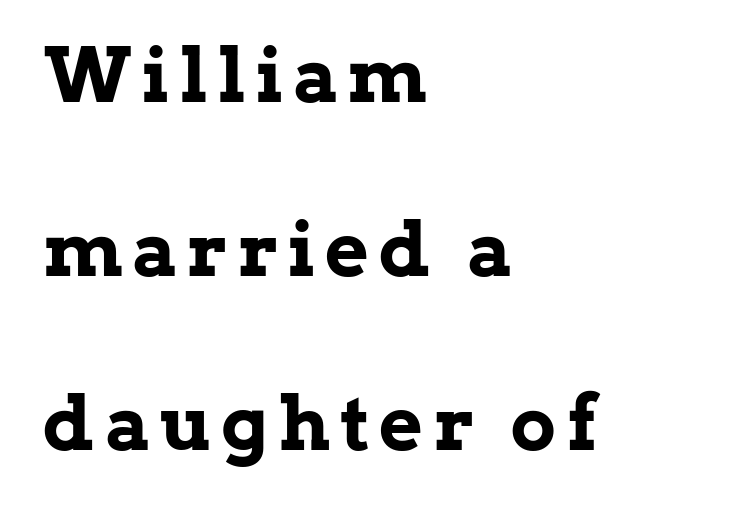
Q: Is the text bold? A: Yes.
Q: Is the text italic (slanted)? A: No, it is upright.
Q: Is the typeface a serif or a sans-serif typeface? A: Serif.
Q: Is the text underlined? A: No.
Q: How is the paragraph aligned? A: Left-aligned.
Q: Is the spacing between lines tight, normal or loose? A: Loose.
Q: Width (condensed, normal, or wide)? A: Normal.
Q: Stroke contrast? A: Low.
Q: x-height? A: Medium.
Q: Monospaced? A: No.
